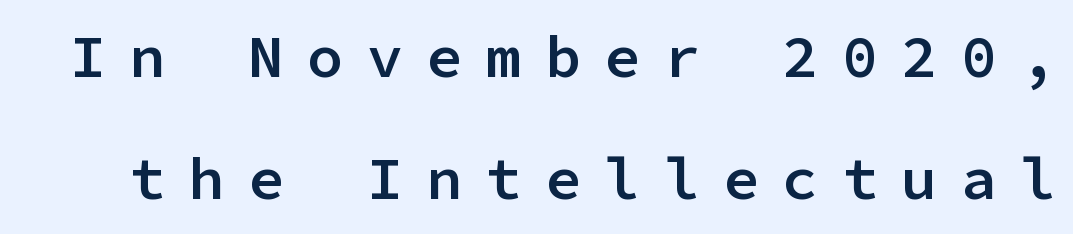
{"serif": "no", "italic": "no", "bold": "semi", "weight": "semibold", "width": "normal", "stroke_contrast": "low", "x_height": "medium", "monospaced": "yes", "underline": "no", "line_spacing": "loose", "line_spacing_ratio": 2.04, "letter_spacing": "wide", "letter_spacing_em": 0.39, "glyph_px": 60}
